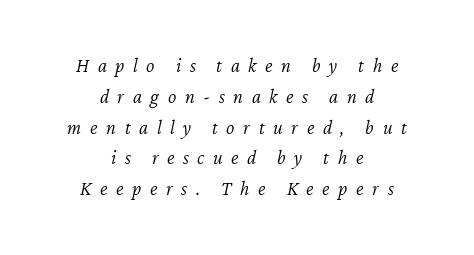
Yep, that's italic — everything's leaning. Leftover space on each line is divided equally before and after the words. The typesetting does not lean heavy: it is not bold. Leading matches the norm, producing a regular column. Observe the wide spacing: letters keep a clear distance from each other.
